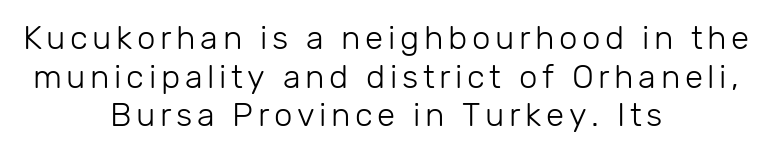
{"serif": "no", "italic": "no", "bold": "no", "weight": "light", "width": "normal", "stroke_contrast": "low", "x_height": "medium", "monospaced": "no", "underline": "no", "align": "center", "line_spacing_ratio": 1.17, "glyph_px": 33}
